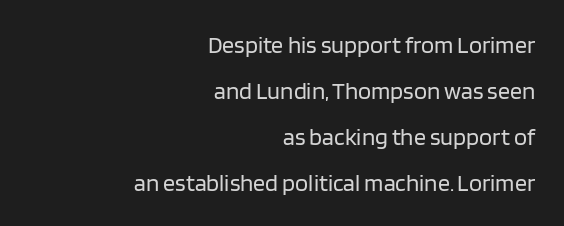
{"italic": "no", "bold": "no", "underline": "no", "align": "right", "line_spacing": "loose", "line_spacing_ratio": 1.91, "letter_spacing": "normal", "letter_spacing_em": 0.0, "glyph_px": 24}
